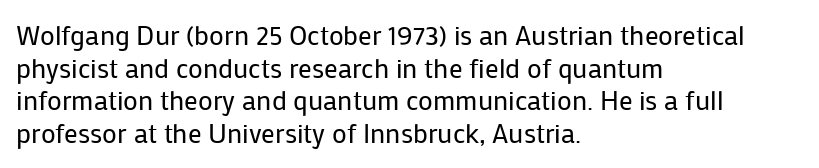
The image shows 27 px text type, upright; set left-aligned, line spacing 1.21x, normal letter spacing, not underlined.
